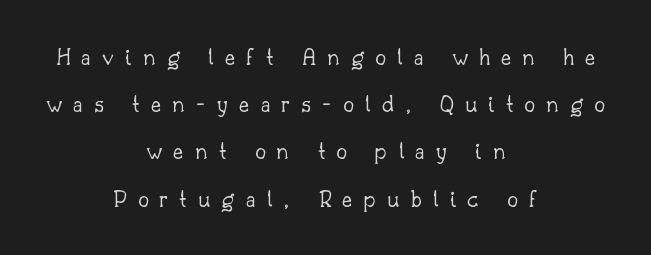
Q: Is the text bold? A: No.
Q: Is the text italic (slanted)? A: No, it is upright.
Q: Is the text underlined? A: No.
Q: How is the paragraph aligned? A: Centered.
Q: Is the spacing between letters normal or unusually wide? A: Unusually wide.
